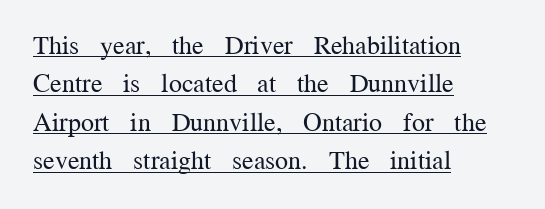
Q: Is the text bold? A: No.
Q: Is the text italic (slanted)? A: No, it is upright.
Q: Is the text underlined? A: Yes.
Q: How is the paragraph aligned? A: Left-aligned.
Q: Is the spacing between letters normal or unusually wide? A: Normal.
Q: Is the spacing between lines tight, normal or loose? A: Normal.
